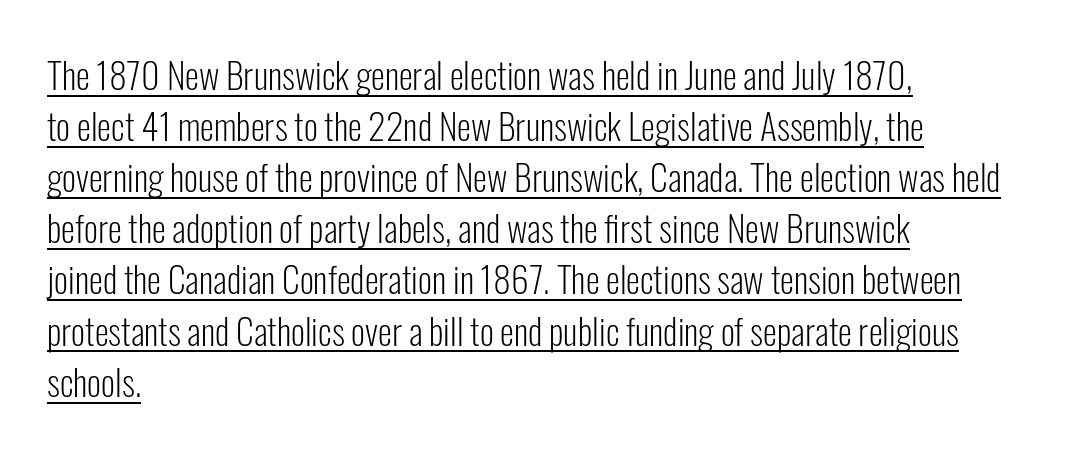
Grotesque or geometric, the face here clearly has no serifs. These lines keep a tight, regular rhythm from letter to letter. Think standard paragraph weight, or any step lighter than that. These lines are rendered in a variable-pitch font. If you drew a ruler down the left edge, every line would touch it. Line spacing here is normal.
